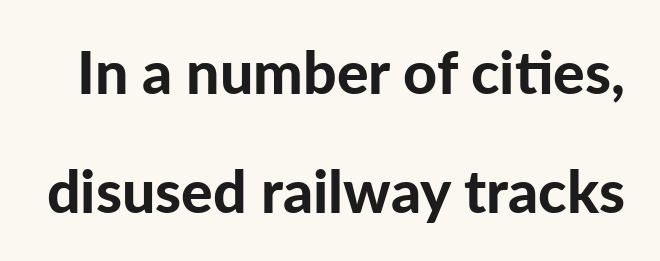
The image shows 59 px bold sans-serif type, upright; set loose line spacing (2.01x), normal letter spacing, not underlined; low stroke contrast and a medium x-height.
